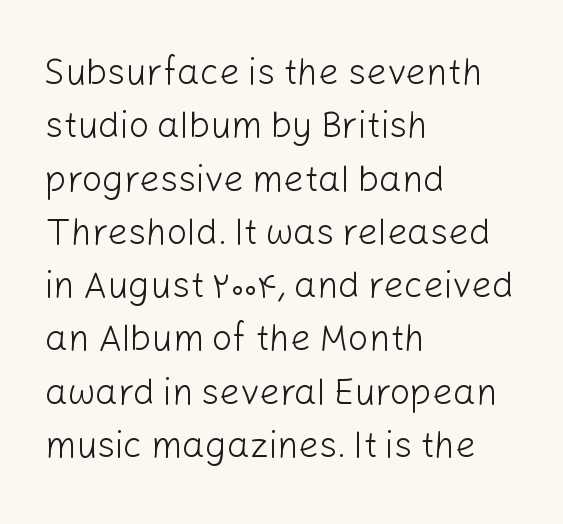
Observe the absence of serifs on each vertical stroke in this sample. Standard letterfit; no display-style spreading of the glyphs. The font's upright variant was chosen for this text. No word sits above an underline. The typesetting does not lean heavy: it is not bold. The passage shown stacks its lines at a standard gap.
